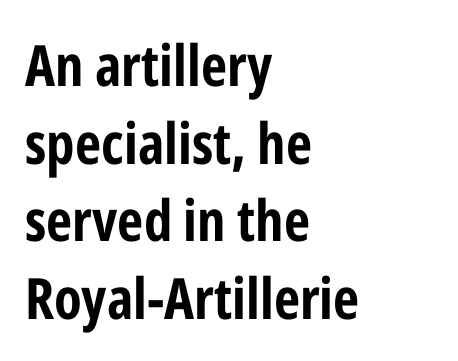
{"serif": "no", "italic": "no", "bold": "yes", "weight": "bold", "width": "condensed", "stroke_contrast": "low", "x_height": "medium", "monospaced": "no", "underline": "no", "align": "left", "line_spacing": "normal", "line_spacing_ratio": 1.36, "letter_spacing": "normal", "letter_spacing_em": 0.0, "glyph_px": 57}
